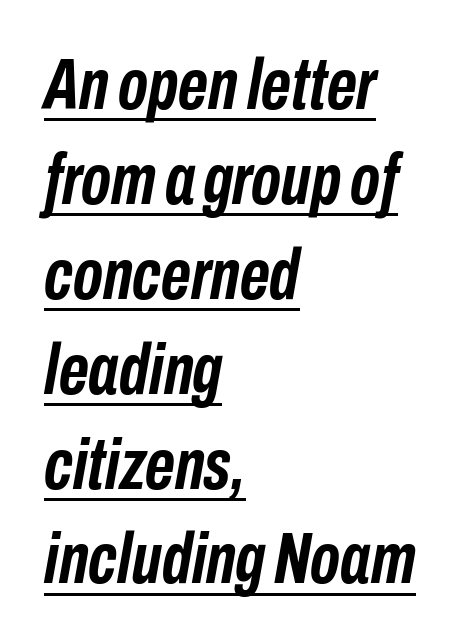
The image shows 73 px semibold, condensed type, italic (leaning right); set left-aligned, normal line spacing (1.3x), normal letter spacing, underlined; low stroke contrast and a medium x-height.
